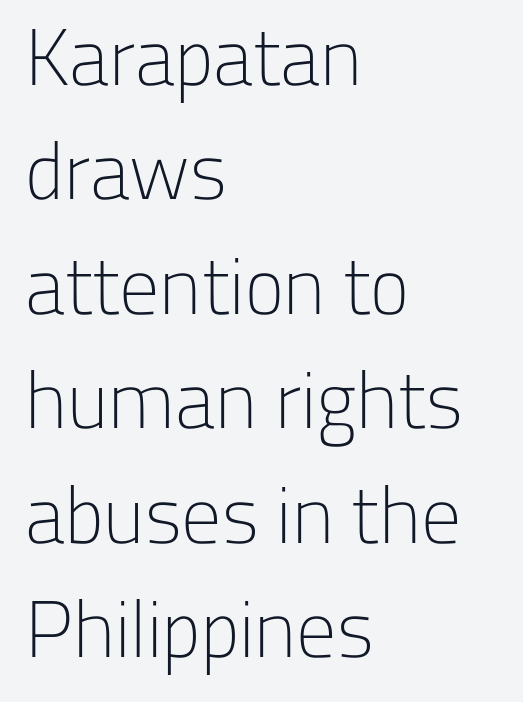
Q: Is the text bold? A: No.
Q: Is the text italic (slanted)? A: No, it is upright.
Q: Is the typeface a serif or a sans-serif typeface? A: Sans-serif.
Q: Is the text underlined? A: No.
Q: How is the paragraph aligned? A: Left-aligned.
Q: Is the spacing between letters normal or unusually wide? A: Normal.
Q: Is the spacing between lines tight, normal or loose? A: Normal.
Q: Width (condensed, normal, or wide)? A: Normal.
Q: Stroke contrast? A: Low.
Q: x-height? A: Medium.
Q: Monospaced? A: No.
